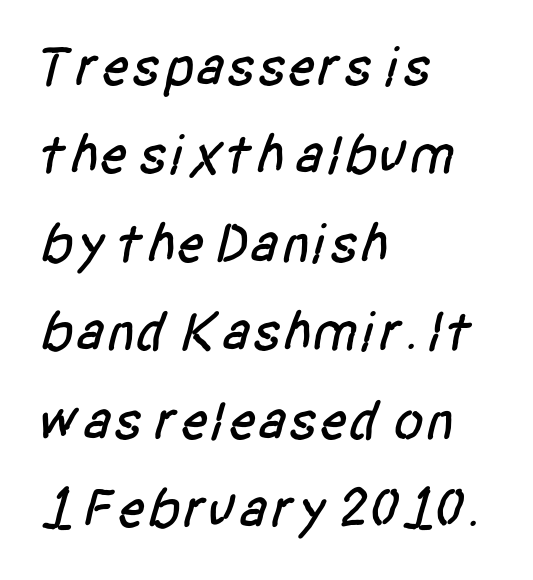
Standard letterfit; no display-style spreading of the glyphs. Normally led — the rows are evenly, conventionally spaced. A classic flush-left, rag-right setting is used for this passage. Grotesque or geometric, the face here clearly has no serifs. Here the designer chose a conventional face with non-uniform glyph widths.
